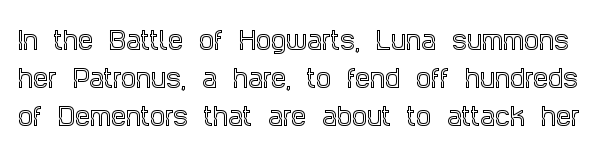
Bare-footed words on every line. The rendering uses a moderate line-height, typical for paragraphs. Upright lettering throughout. There is no visible air inserted between adjacent glyphs.
